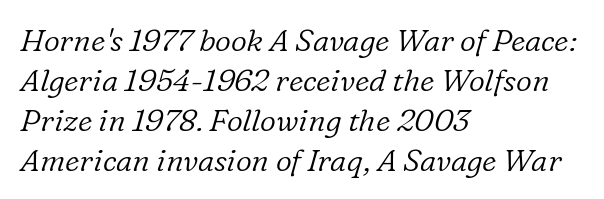
A classic flush-left, rag-right setting is used for this passage. A quiet, ordinary-to-light weight characterises the typeface. Standard letterfit; no display-style spreading of the glyphs. Note: serifs present on the glyphs. The glyphs look as if they've been sheared to an angle. Clear beneath every line of the passage.
